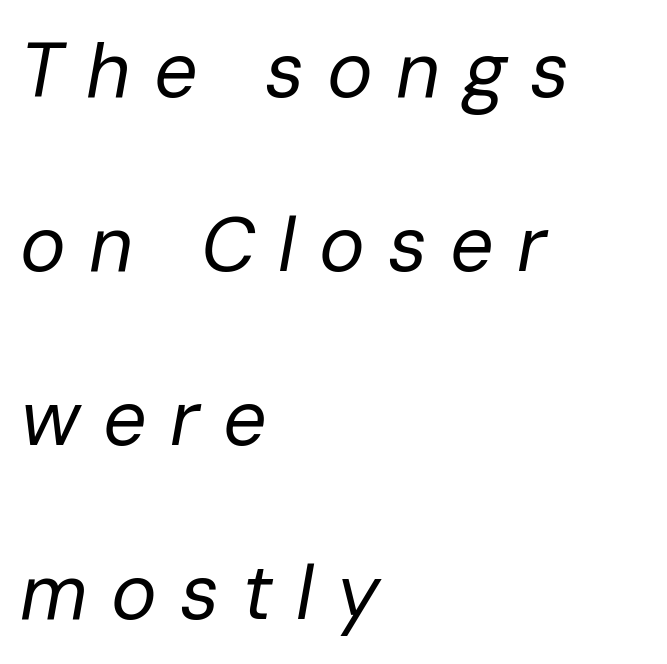
Q: Is the text bold? A: No.
Q: Is the text italic (slanted)? A: Yes, it leans right by about 10 degrees.
Q: Is the text underlined? A: No.
Q: How is the paragraph aligned? A: Left-aligned.
Q: Is the spacing between letters normal or unusually wide? A: Unusually wide.
Q: Is the spacing between lines tight, normal or loose? A: Loose.
Q: Width (condensed, normal, or wide)? A: Normal.
Q: Stroke contrast? A: Low.
Q: x-height? A: Medium.
Q: Monospaced? A: No.
